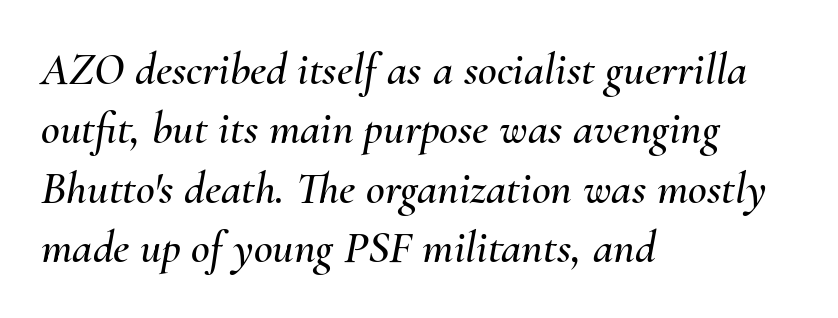
Underline: absent. The letters are slanted; this is an italic face. Reading down the block, your eye returns to a fixed left position each line. Proportional: the letters do not fall into vertical columns. Evenly set lines give the paragraph a standard silhouette. Nobody touched the tracking dial on this one.
